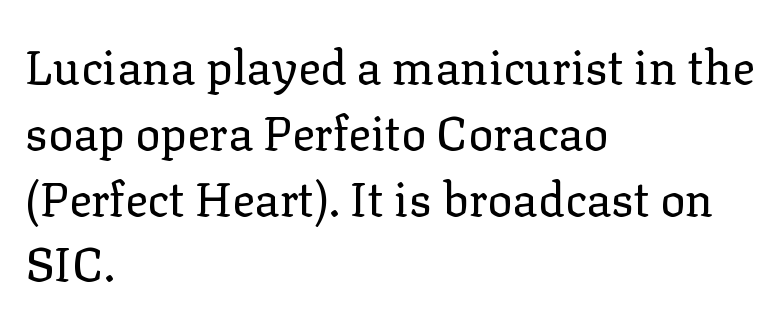
The image shows 47 px regular-weight serif type, upright; set left-aligned, normal line spacing (1.4x), normal letter spacing, not underlined; low stroke contrast and a medium x-height.
